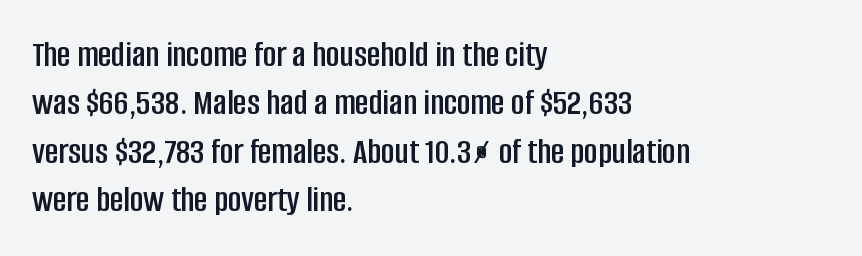
Q: Is the text italic (slanted)? A: No, it is upright.
Q: Is the typeface a serif or a sans-serif typeface? A: Sans-serif.
Q: Is the text underlined? A: No.
Q: How is the paragraph aligned? A: Left-aligned.
Q: Is the spacing between letters normal or unusually wide? A: Normal.
Q: Is the spacing between lines tight, normal or loose? A: Normal.
Q: Width (condensed, normal, or wide)? A: Condensed.
Q: Stroke contrast? A: Low.
Q: x-height? A: Large.
Q: Monospaced? A: No.
